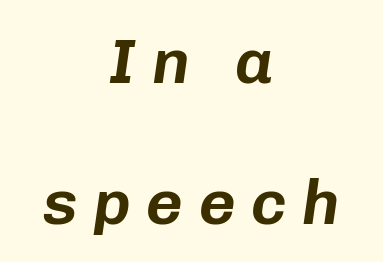
Each row of text sits above clean, open space. Caption: multi-line text, centered on the measure. Every character sits at an angle, as italics do. The letters advance in unequal steps, a hallmark of proportional type.
